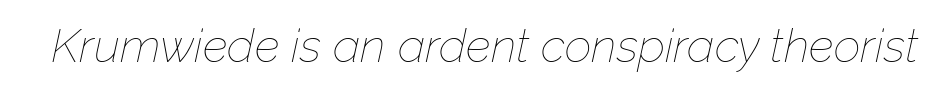
{"italic": "yes", "lean": "right", "slant_degrees": 12, "bold": "no", "weight": "thin", "width": "normal", "stroke_contrast": "low", "x_height": "medium", "monospaced": "no", "underline": "no", "letter_spacing": "normal", "letter_spacing_em": 0.0, "glyph_px": 47}
